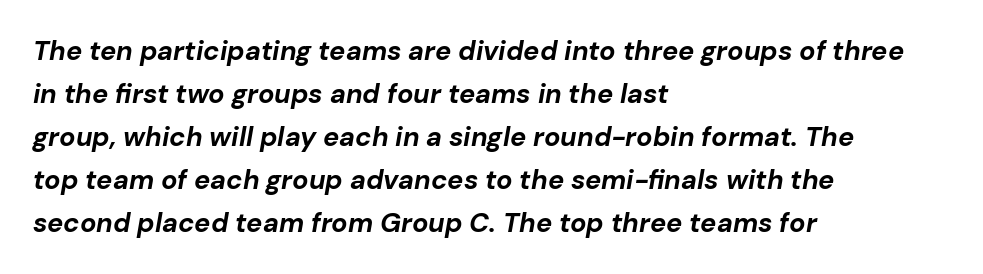
Quick note: interline space is typical. Any mark beneath the type? The region is blank. The paragraph shown leans on its left margin. The font's italic variant was chosen for this text.
